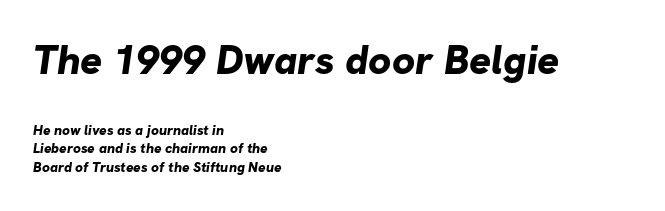
Q: Is the text bold? A: Yes.
Q: Is the typeface a serif or a sans-serif typeface? A: Sans-serif.
Q: Is the text underlined? A: No.
Q: How is the paragraph aligned? A: Left-aligned.
Q: Is the spacing between letters normal or unusually wide? A: Normal.
Q: Is the spacing between lines tight, normal or loose? A: Normal.
Q: Which block of text is set in a larger size, the first (top) or the second (bottom)? A: The first (top) one.
Q: Width (condensed, normal, or wide)? A: Normal.
Q: Stroke contrast? A: Low.
Q: x-height? A: Medium.
Q: Monospaced? A: No.
